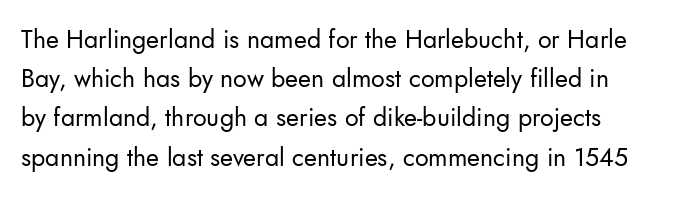
The image shows 25 px text type, upright; set left-aligned, normal line spacing (1.57x), normal letter spacing, not underlined.
